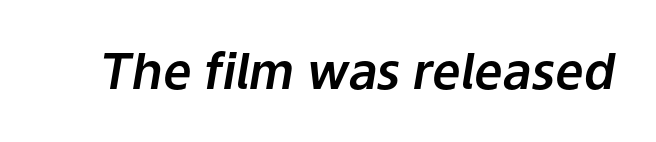
{"italic": "yes", "lean": "right", "slant_degrees": 9, "width": "normal", "stroke_contrast": "low", "x_height": "medium", "monospaced": "no", "underline": "no", "letter_spacing": "normal", "letter_spacing_em": 0.0, "glyph_px": 50}
